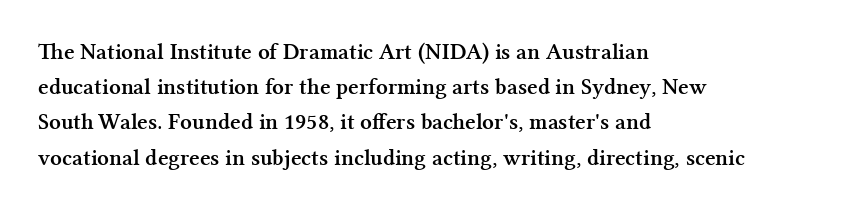
Q: Is the text bold? A: Yes.
Q: Is the text italic (slanted)? A: No, it is upright.
Q: Is the text underlined? A: No.
Q: How is the paragraph aligned? A: Left-aligned.
Q: Is the spacing between letters normal or unusually wide? A: Normal.
Q: Is the spacing between lines tight, normal or loose? A: Normal.
